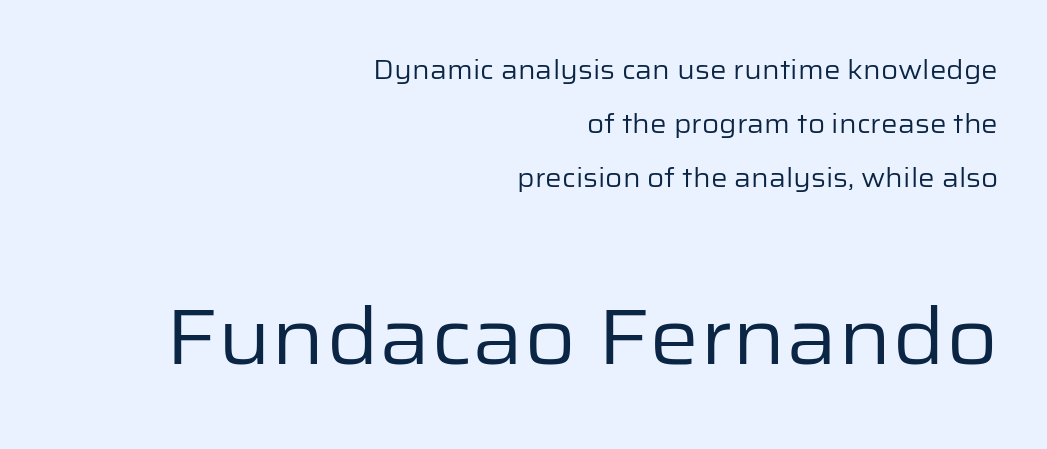
Q: Is the text bold? A: No.
Q: Is the text italic (slanted)? A: No, it is upright.
Q: Is the typeface a serif or a sans-serif typeface? A: Sans-serif.
Q: Is the text underlined? A: No.
Q: How is the paragraph aligned? A: Right-aligned.
Q: Is the spacing between letters normal or unusually wide? A: Normal.
Q: Is the spacing between lines tight, normal or loose? A: Loose.
Q: Which block of text is set in a larger size, the first (top) or the second (bottom)? A: The second (bottom) one.
Q: Width (condensed, normal, or wide)? A: Normal.
Q: Stroke contrast? A: Low.
Q: x-height? A: Medium.
Q: Monospaced? A: No.
